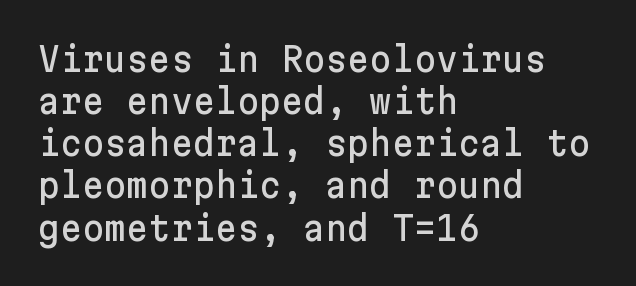
Q: Is the text italic (slanted)? A: No, it is upright.
Q: Is the typeface a serif or a sans-serif typeface? A: Sans-serif.
Q: Is the text underlined? A: No.
Q: How is the paragraph aligned? A: Left-aligned.
Q: Is the spacing between letters normal or unusually wide? A: Normal.
Q: Width (condensed, normal, or wide)? A: Normal.
Q: Stroke contrast? A: Low.
Q: x-height? A: Medium.
